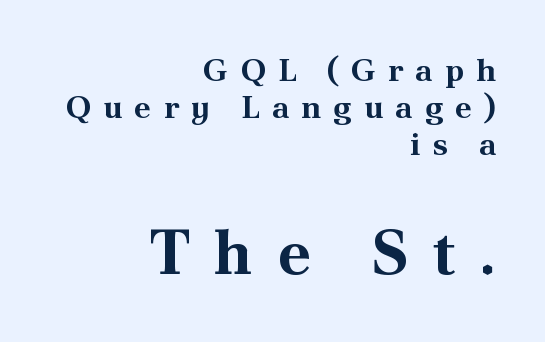
The image shows 63 px bold serif type, upright; set right-aligned, line spacing 1.16x, unusually wide letter spacing (+0.38 em), not underlined; the second (bottom) block is 1.97x larger; medium stroke contrast and a small x-height.
